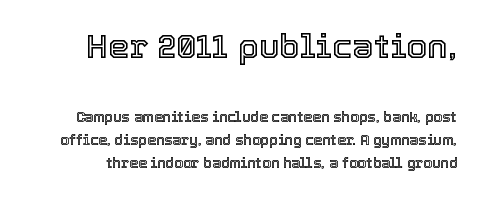
The image shows 34 px text type, upright; set normal line spacing (1.62x), normal letter spacing, not underlined; the first (top) block is 2.43x larger; a medium x-height.
